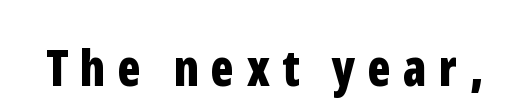
The image shows 49 px bold, condensed sans-serif type, upright; set unusually wide letter spacing (+0.25 em), not underlined; low stroke contrast and a medium x-height.
